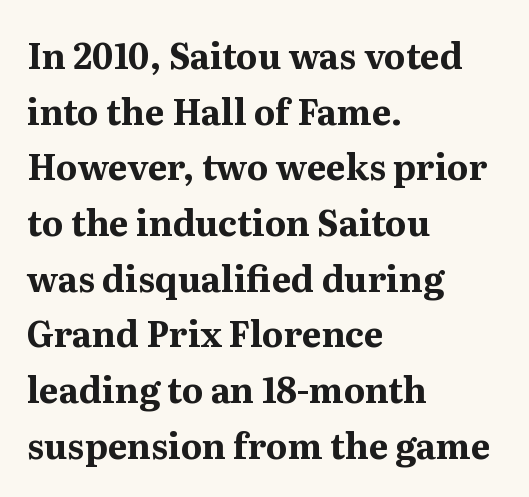
Q: Is the text bold? A: Yes.
Q: Is the text italic (slanted)? A: No, it is upright.
Q: Is the typeface a serif or a sans-serif typeface? A: Serif.
Q: Is the text underlined? A: No.
Q: How is the paragraph aligned? A: Left-aligned.
Q: Is the spacing between letters normal or unusually wide? A: Normal.
Q: Is the spacing between lines tight, normal or loose? A: Normal.
Q: Width (condensed, normal, or wide)? A: Normal.
Q: Stroke contrast? A: Medium.
Q: x-height? A: Medium.
Q: Monospaced? A: No.
